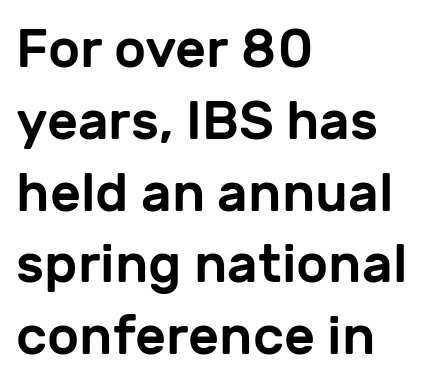
{"serif": "no", "italic": "no", "width": "normal", "stroke_contrast": "low", "x_height": "medium", "monospaced": "no", "underline": "no", "align": "left", "line_spacing": "normal", "line_spacing_ratio": 1.33, "letter_spacing": "normal", "letter_spacing_em": 0.0, "glyph_px": 54}
